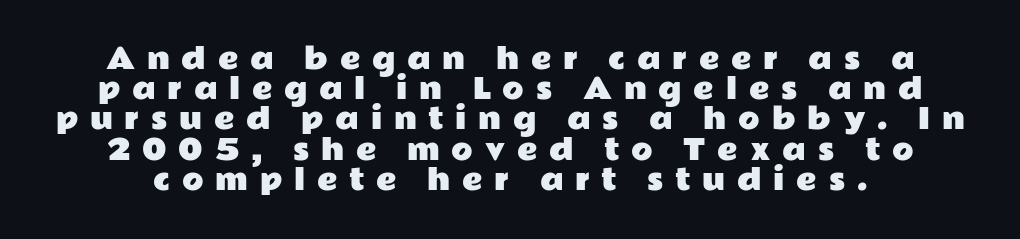
Does the type have serifs? No, each stem ends abruptly. The passage is arranged like a title page — every line centered. Cramped leading. The letters stand upright; this is a roman face. Character widths vary here, with narrow letters taking less room than wide ones.
